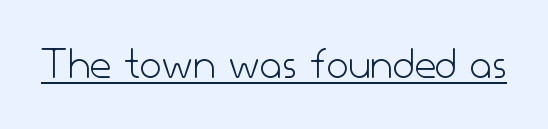
{"serif": "no", "italic": "no", "bold": "no", "weight": "light", "width": "normal", "stroke_contrast": "low", "x_height": "small", "monospaced": "no", "underline": "yes", "letter_spacing": "normal", "letter_spacing_em": 0.0, "glyph_px": 47}
